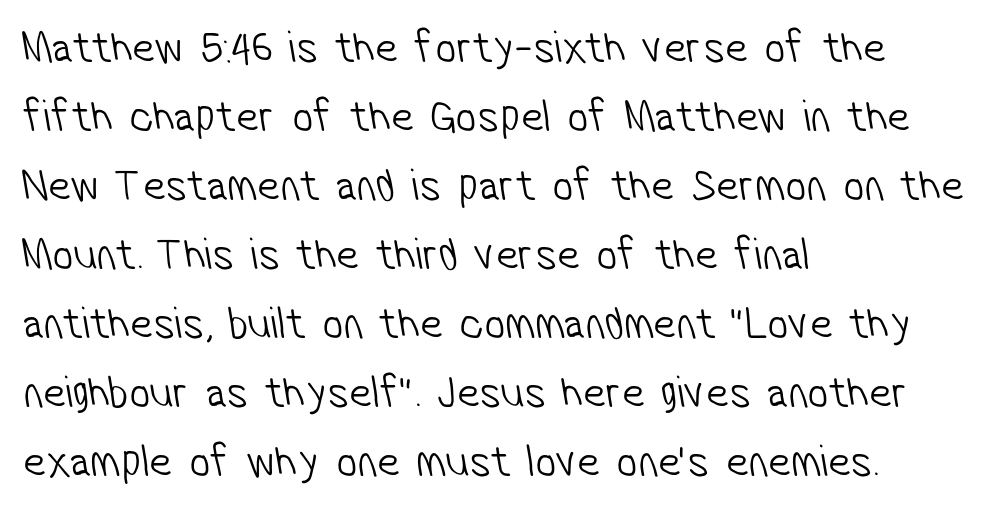
{"serif": "no", "bold": "no", "weight": "light", "width": "condensed", "stroke_contrast": "low", "x_height": "medium", "monospaced": "no", "underline": "no", "align": "left", "line_spacing": "normal", "line_spacing_ratio": 1.5, "letter_spacing": "normal", "letter_spacing_em": 0.0, "glyph_px": 46}
